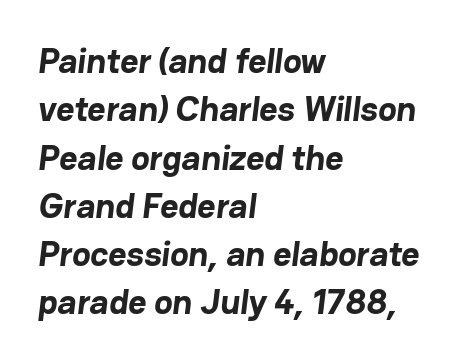
The passage shown stacks its lines at a standard gap. A typesetter would call this zero additional tracking. Which margin do the lines hug? The left one — the right edge is uneven. Each letter keeps its own natural width here, so spacing adapts to shape. Plain, unruled lines of type.
